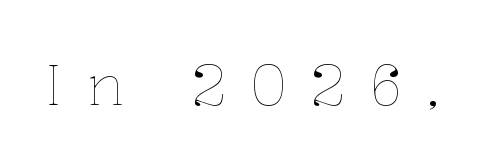
{"italic": "no", "bold": "no", "weight": "thin", "width": "normal", "stroke_contrast": "low", "x_height": "medium", "monospaced": "no", "underline": "no", "letter_spacing": "wide", "letter_spacing_em": 0.43, "glyph_px": 57}
